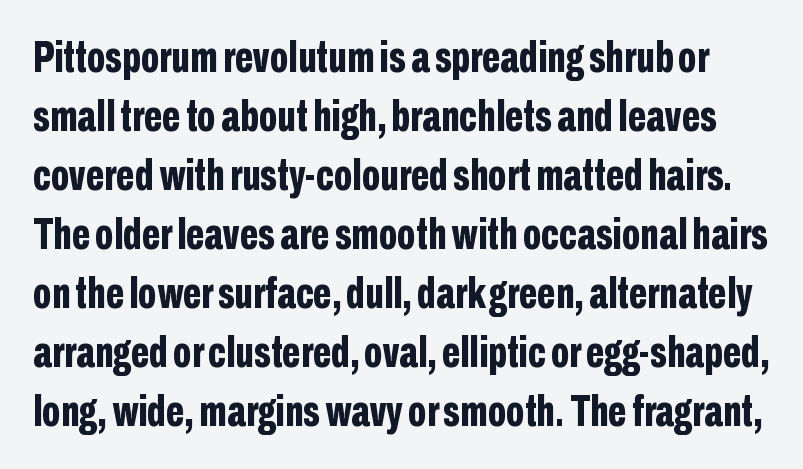
{"serif": "no", "italic": "no", "bold": "yes", "weight": "bold", "width": "condensed", "stroke_contrast": "low", "x_height": "medium", "monospaced": "no", "underline": "no", "line_spacing": "normal", "line_spacing_ratio": 1.34, "letter_spacing": "normal", "letter_spacing_em": 0.0, "glyph_px": 44}
